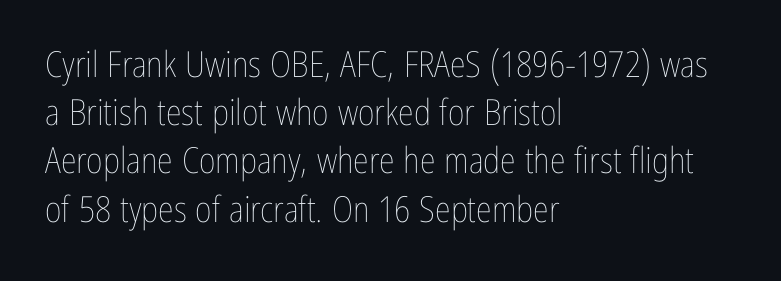
{"italic": "no", "bold": "no", "weight": "thin", "width": "condensed", "stroke_contrast": "low", "x_height": "medium", "monospaced": "no", "underline": "no", "align": "left", "line_spacing": "normal", "line_spacing_ratio": 1.34, "letter_spacing": "normal", "letter_spacing_em": 0.0, "glyph_px": 36}
